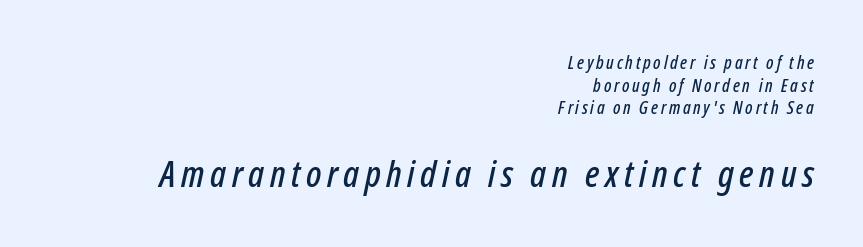
The image shows 37 px condensed type, italic (leaning right); set right-aligned, normal line spacing (1.26x), not underlined; the second (bottom) block is 2.06x larger; low stroke contrast and a medium x-height.
